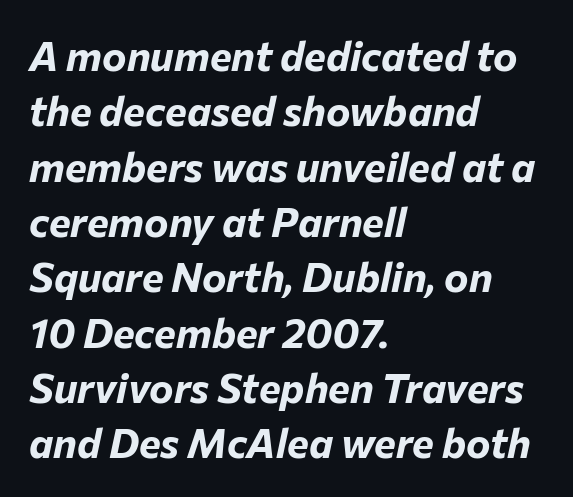
All the whitespace from short lines collects on the right. Horizontal bands of white between lines are of average thickness. These lines carry a lot of weight — the face is fully bold. This rendering features lettering with no underline. You could not count columns in this text — the font is proportionally spaced. Notice how the stems are inclined rather than vertical — that's the hallmark of italics.
